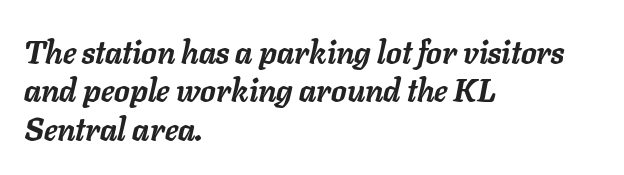
Q: Is the text bold? A: Yes.
Q: Is the text italic (slanted)? A: Yes, it leans right by about 11 degrees.
Q: Is the text underlined? A: No.
Q: How is the paragraph aligned? A: Left-aligned.
Q: Is the spacing between letters normal or unusually wide? A: Normal.
Q: Width (condensed, normal, or wide)? A: Normal.
Q: Stroke contrast? A: Low.
Q: x-height? A: Medium.
Q: Monospaced? A: No.
